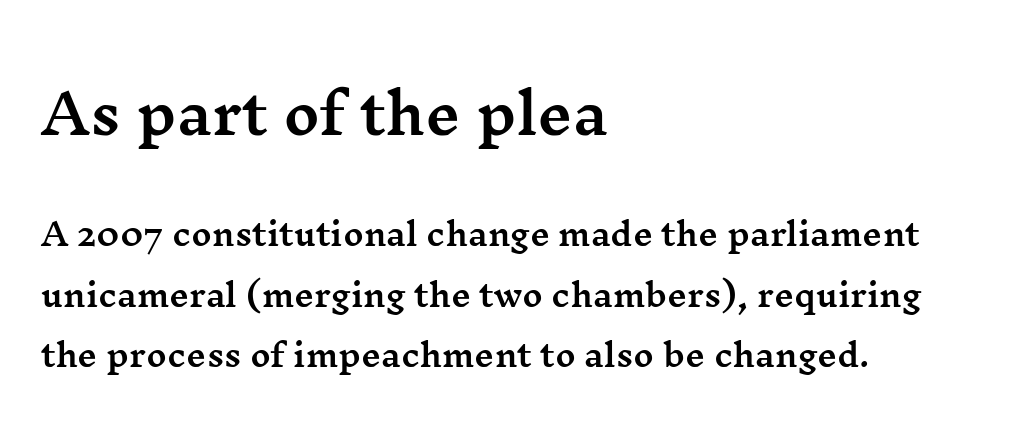
{"serif": "yes", "italic": "no", "width": "wide", "stroke_contrast": "medium", "x_height": "medium", "monospaced": "no", "underline": "no", "align": "left", "line_spacing": "loose", "line_spacing_ratio": 1.96, "letter_spacing": "normal", "letter_spacing_em": 0.0, "larger_block": "first", "size_ratio": 1.77, "glyph_px": 55}
